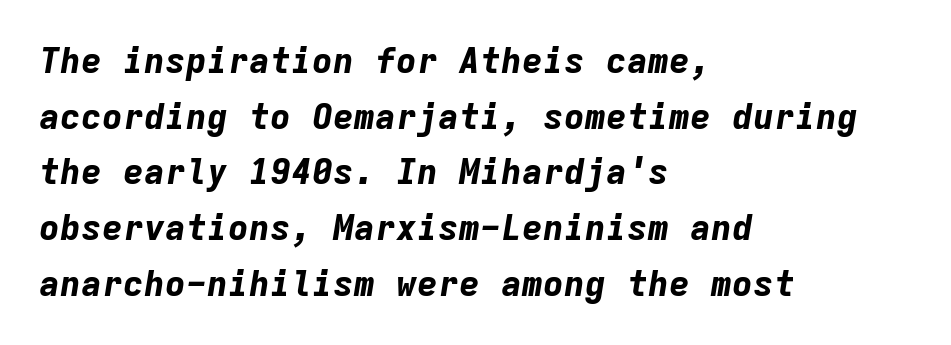
{"italic": "yes", "lean": "right", "slant_degrees": 9, "bold": "yes", "weight": "bold", "width": "normal", "stroke_contrast": "low", "x_height": "medium", "monospaced": "yes", "underline": "no", "align": "left", "line_spacing": "normal", "line_spacing_ratio": 1.59, "letter_spacing": "normal", "letter_spacing_em": 0.0, "glyph_px": 35}
